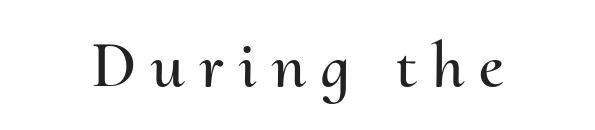
The image shows 66 px text type, upright; set unusually wide letter spacing (+0.23 em), not underlined; medium stroke contrast and a small x-height.
